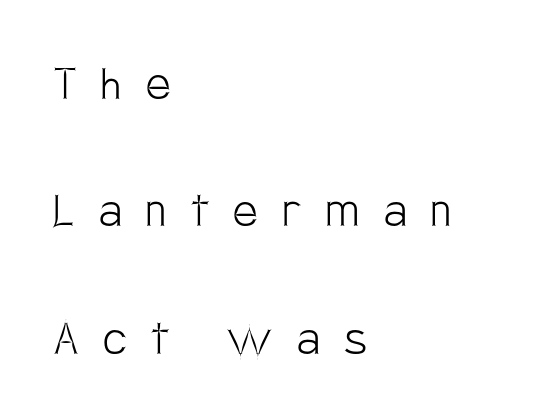
Nothing heavy about these letters — not bold at all. Line starts are locked; line ends wander. Compared with typical body copy, the letter spacing here is much looser. Unmarked baselines from the first word to the last. You could not count columns in this text — the font is proportionally spaced. Examine the stroke ends and you'll find no serifs.
